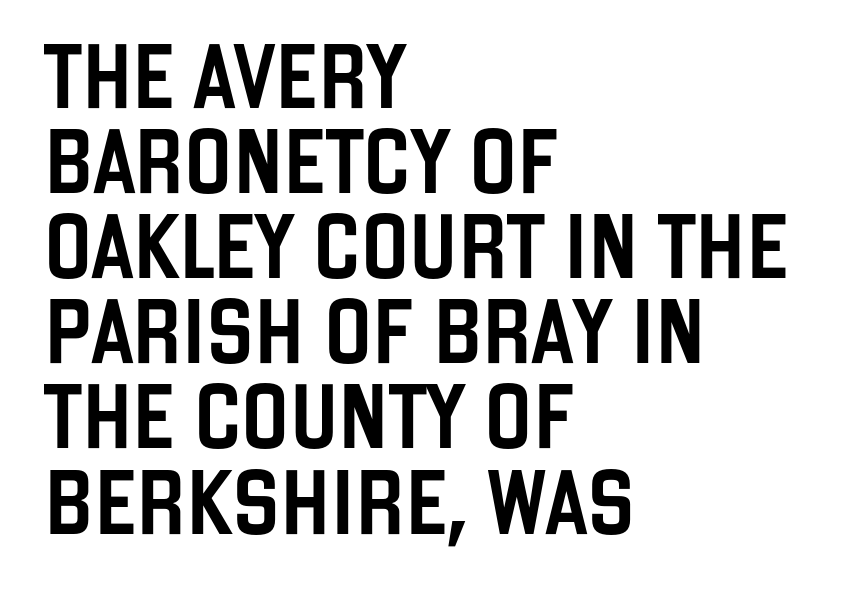
The text block is weighted toward the left margin, trailing off unevenly rightward. Typographically, this falls in the sans-serif category. The letters advance in unequal steps, a hallmark of proportional type. Upright lettering throughout.
